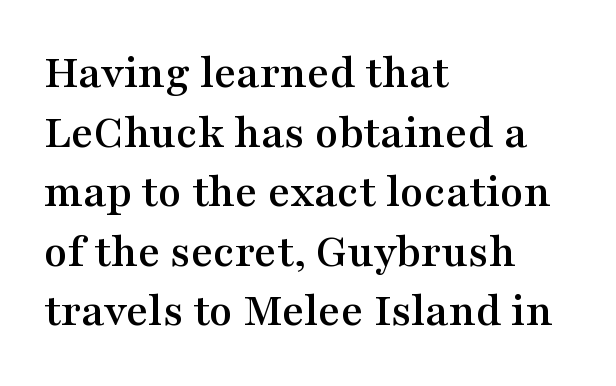
The image shows 48 px wide serif type, upright; set left-aligned, line spacing 1.24x, normal letter spacing, not underlined; medium stroke contrast and a medium x-height.
